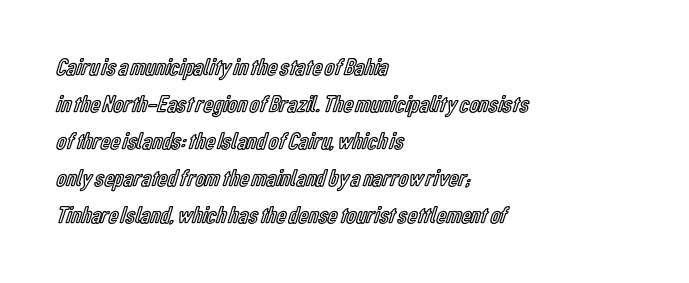
The image shows 24 px text type; set left-aligned, normal line spacing (1.54x), normal letter spacing, not underlined.
